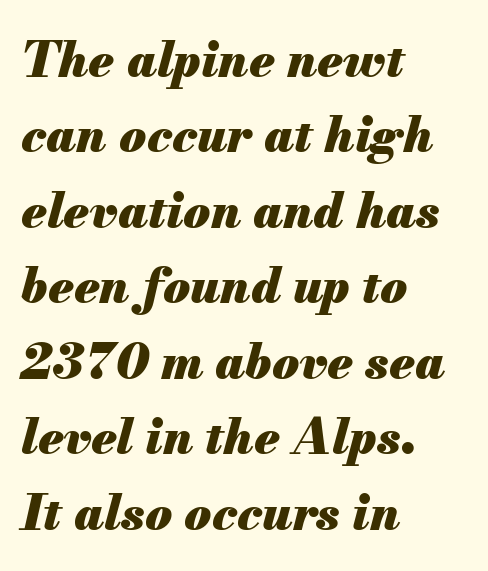
{"italic": "yes", "lean": "right", "slant_degrees": 13, "bold": "yes", "weight": "heavy", "width": "normal", "stroke_contrast": "medium", "x_height": "small", "monospaced": "no", "underline": "no", "align": "left", "line_spacing": "normal", "line_spacing_ratio": 1.54, "letter_spacing": "normal", "letter_spacing_em": 0.0, "glyph_px": 49}
